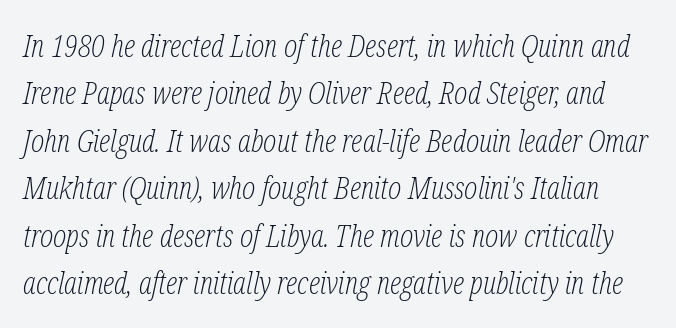
{"serif": "yes", "italic": "yes", "lean": "right", "slant_degrees": 12, "bold": "no", "weight": "light", "width": "condensed", "stroke_contrast": "low", "x_height": "medium", "monospaced": "no", "underline": "no", "line_spacing": "normal", "line_spacing_ratio": 1.53, "letter_spacing": "normal", "letter_spacing_em": 0.0, "glyph_px": 31}
